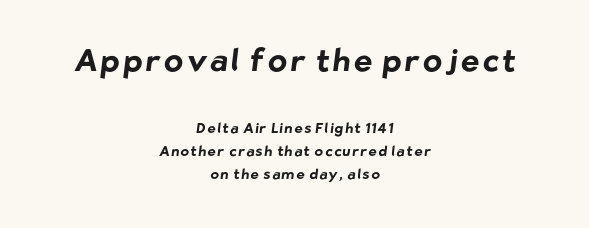
Each line is balanced around a shared central axis. Summary of vertical rhythm: regular, with standard interline spacing. Examine the stroke ends and you'll find no serifs. Here the designer chose a conventional face with non-uniform glyph widths. A bare baseline throughout the passage.
